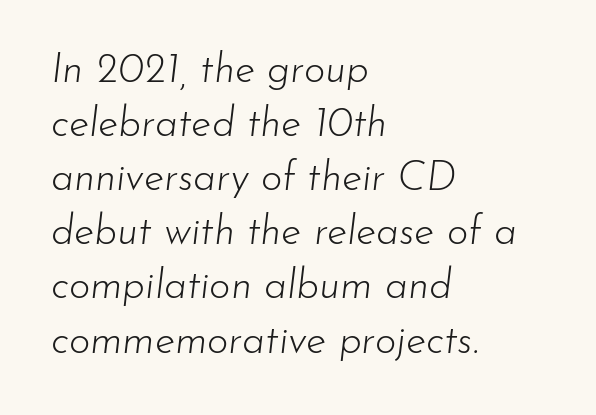
Is this a fixed-width face? No — the glyphs have proportional, varying widths. How would I describe the line gaps? Plain and ordinary. This is oblique type, the kind used for emphasis or titles. The characters are drawn with everyday or finer stroke widths. Anything drawn beneath the words? Only blank space. Look at the tracking — it's just the regular setting, nothing added.
